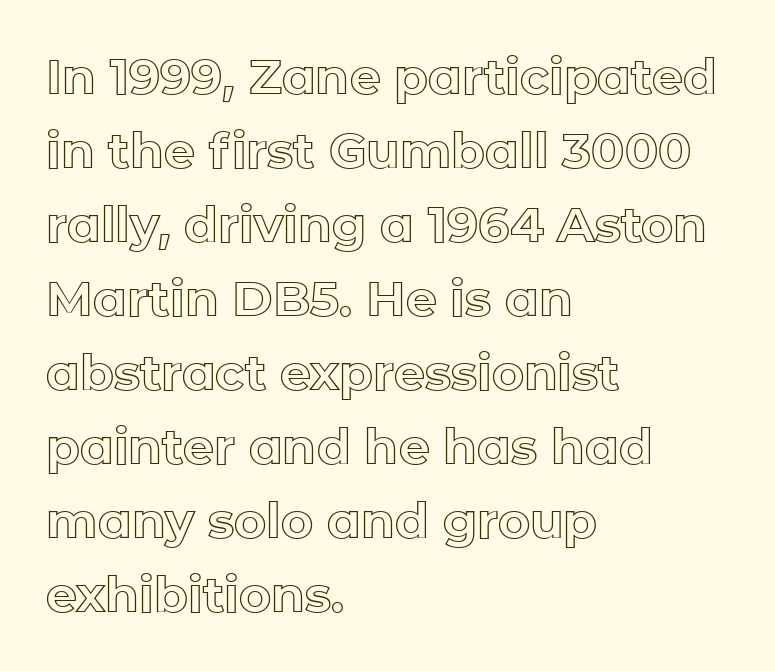
Q: Is the text italic (slanted)? A: No, it is upright.
Q: Is the text underlined? A: No.
Q: How is the paragraph aligned? A: Left-aligned.
Q: Is the spacing between letters normal or unusually wide? A: Normal.
Q: Is the spacing between lines tight, normal or loose? A: Normal.
Q: Width (condensed, normal, or wide)? A: Normal.
Q: x-height? A: Medium.
Q: Monospaced? A: No.
